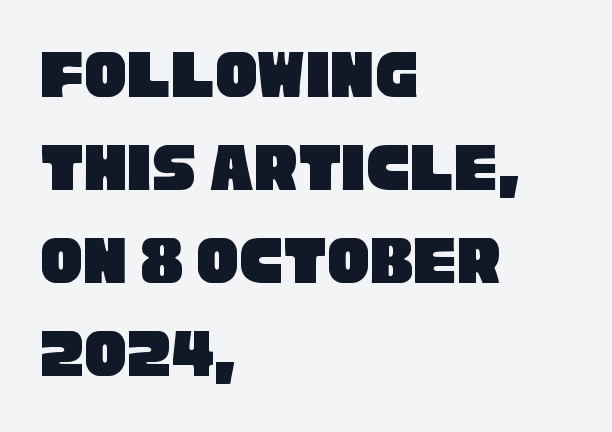
The image shows 71 px condensed sans-serif type; set left-aligned, normal line spacing (1.31x), normal letter spacing, not underlined; low stroke contrast and a large x-height.
